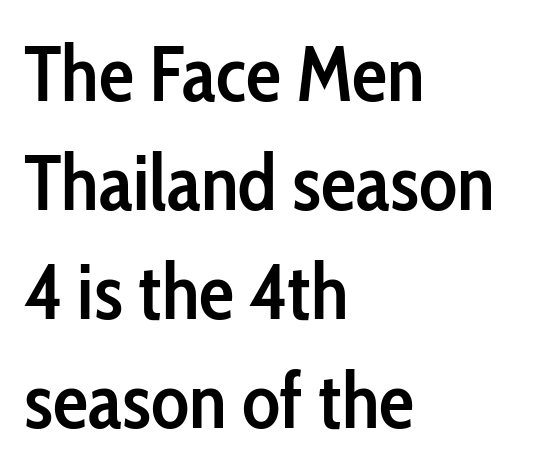
{"serif": "no", "italic": "no", "bold": "semi", "weight": "semibold", "width": "condensed", "stroke_contrast": "low", "x_height": "medium", "monospaced": "no", "underline": "no", "align": "left", "line_spacing": "normal", "line_spacing_ratio": 1.38, "letter_spacing": "normal", "letter_spacing_em": 0.0, "glyph_px": 79}
